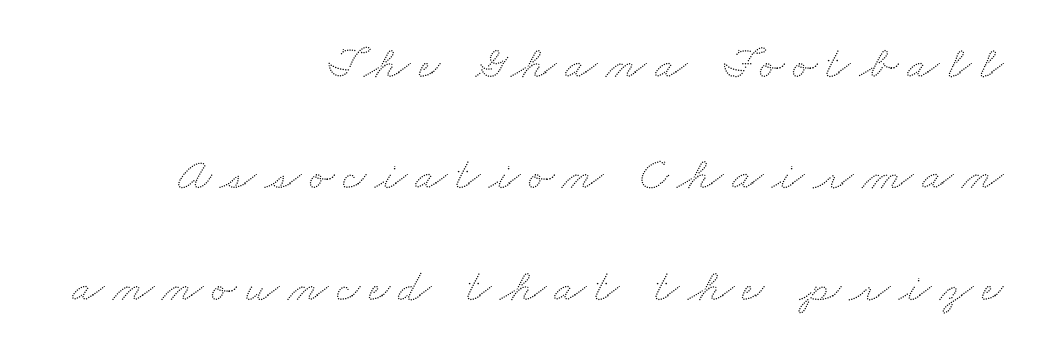
{"width": "wide", "stroke_contrast": "low", "x_height": "small", "monospaced": "no", "underline": "no", "align": "right", "line_spacing": "loose", "line_spacing_ratio": 2.37, "glyph_px": 47}
